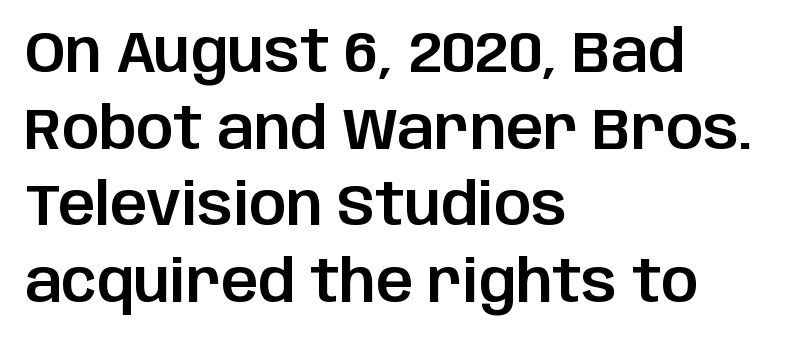
Is there any slant? The stems are plumb. Normally led — the rows are evenly, conventionally spaced. Are there feet on the stems? There aren't — it's a sans. You could call the tracking neutral — neither tight nor loose. This rendering uses left alignment, leaving the right contour irregular.
